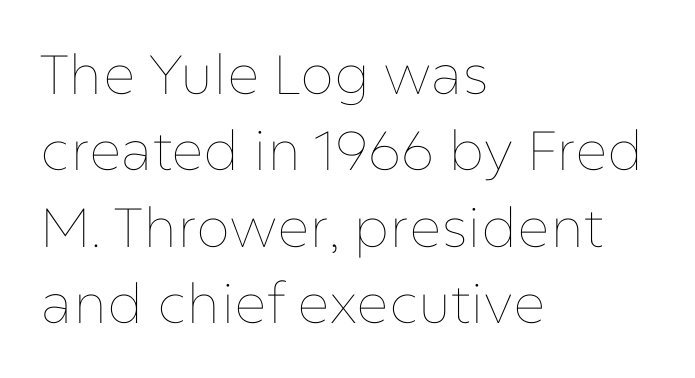
Q: Is the text bold? A: No.
Q: Is the text italic (slanted)? A: No, it is upright.
Q: Is the text underlined? A: No.
Q: How is the paragraph aligned? A: Left-aligned.
Q: Is the spacing between letters normal or unusually wide? A: Normal.
Q: Is the spacing between lines tight, normal or loose? A: Normal.
Q: Width (condensed, normal, or wide)? A: Normal.
Q: Stroke contrast? A: Low.
Q: x-height? A: Medium.
Q: Monospaced? A: No.
